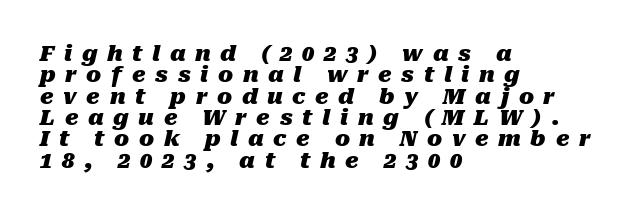
Q: Is the text bold? A: Yes.
Q: Is the text italic (slanted)? A: Yes, it leans right by about 10 degrees.
Q: Is the text underlined? A: No.
Q: How is the paragraph aligned? A: Left-aligned.
Q: Is the spacing between letters normal or unusually wide? A: Unusually wide.
Q: Is the spacing between lines tight, normal or loose? A: Tight.
